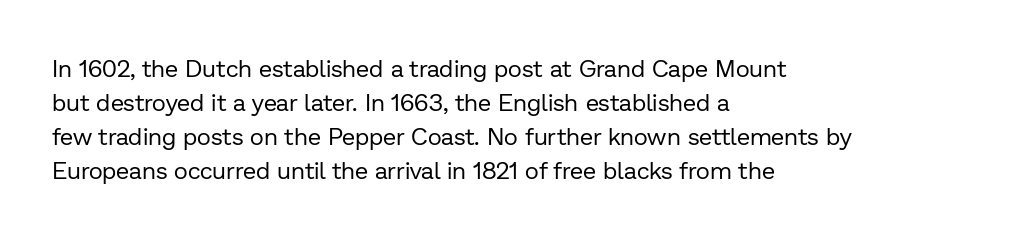
Decoration check: the copy has no underline. Teacher's note: observe the even left margin — that is flush-left alignment. Interline gaps are of average width in this sample. No chunkiness to these letters — they're not bold. These lines were composed using upright roman letters.
